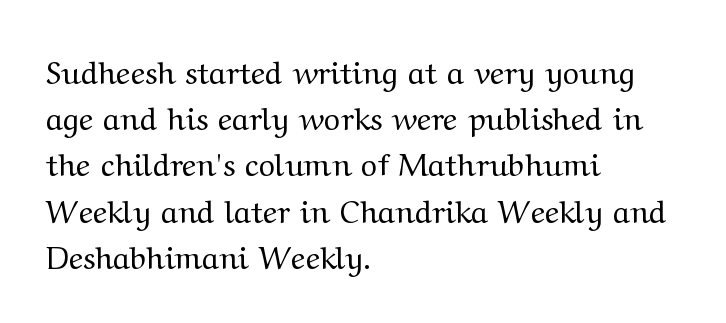
The image shows 31 px regular-weight, wide serif type, upright; set left-aligned, normal line spacing (1.49x), normal letter spacing, not underlined; medium stroke contrast and a medium x-height.
